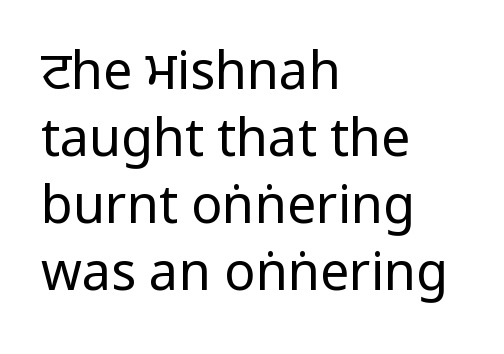
{"serif": "no", "italic": "no", "bold": "no", "weight": "regular", "width": "condensed", "stroke_contrast": "low", "x_height": "large", "monospaced": "no", "underline": "no", "align": "left", "line_spacing": "normal", "line_spacing_ratio": 1.29, "letter_spacing": "normal", "letter_spacing_em": 0.0, "glyph_px": 52}
